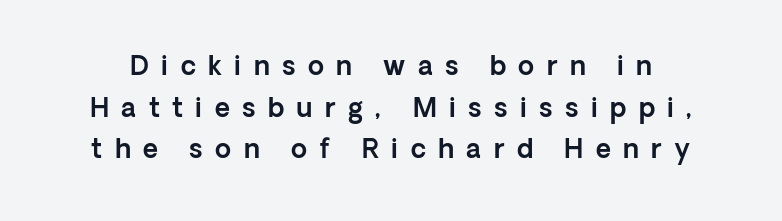
The image shows 26 px text type, upright; set normal line spacing (1.6x), unusually wide letter spacing (+0.48 em), not underlined.
